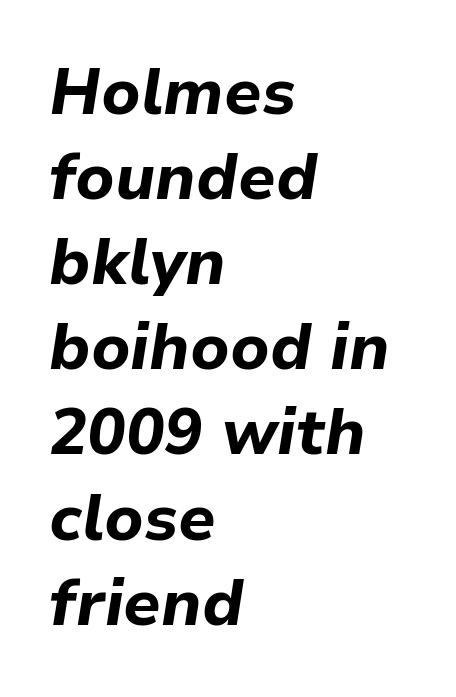
A full-strength bold gives these letters their thick strokes. The foot of each line stays bare and open. Regular leading. Characters follow at the spacing the type designer built in. Each letter keeps its own natural width here, so spacing adapts to shape. If you drew a line through each stem, it would be angled.
